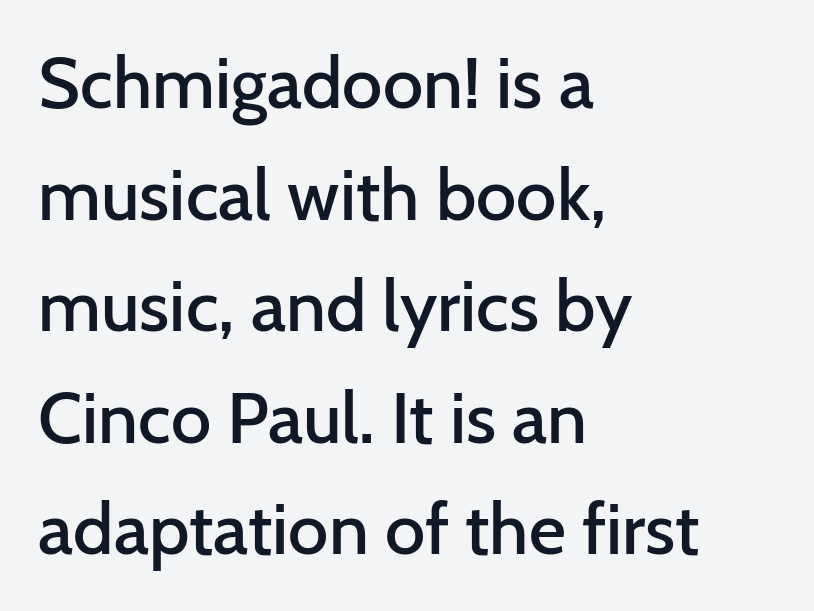
{"serif": "no", "italic": "no", "bold": "semi", "weight": "semibold", "width": "normal", "stroke_contrast": "low", "x_height": "medium", "monospaced": "no", "underline": "no", "align": "left", "line_spacing": "normal", "line_spacing_ratio": 1.55, "letter_spacing": "normal", "letter_spacing_em": 0.0, "glyph_px": 72}
